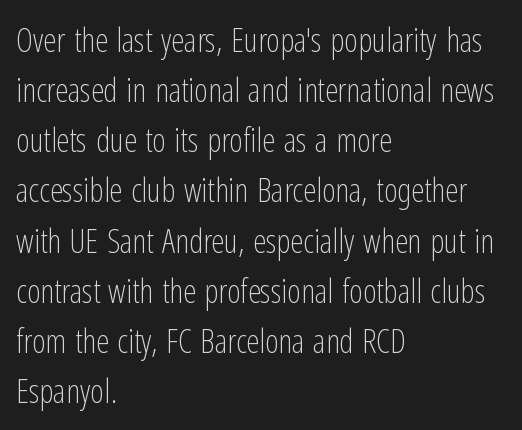
Tall strokes in this sample are plumb rather than angled. The rendering uses natural spacing where letterforms have individual widths. Does the leading feel generous? No, just average. Default kerning and tracking; the words read as compact shapes. The typeface chosen for these lines omits serifs. Descenders are the only things crossing below the line.
